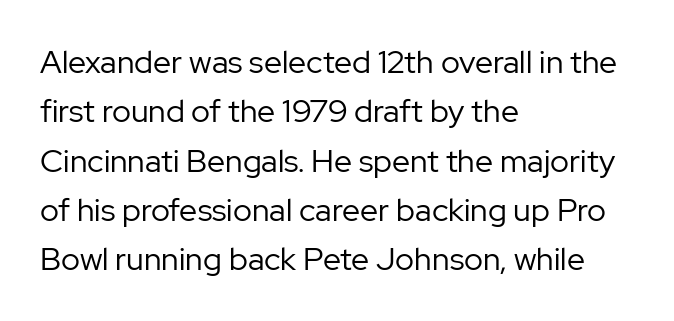
Q: Is the text bold? A: No.
Q: Is the text italic (slanted)? A: No, it is upright.
Q: Is the typeface a serif or a sans-serif typeface? A: Sans-serif.
Q: Is the text underlined? A: No.
Q: How is the paragraph aligned? A: Left-aligned.
Q: Is the spacing between letters normal or unusually wide? A: Normal.
Q: Is the spacing between lines tight, normal or loose? A: Normal.
Q: Width (condensed, normal, or wide)? A: Normal.
Q: Stroke contrast? A: Low.
Q: x-height? A: Medium.
Q: Monospaced? A: No.
